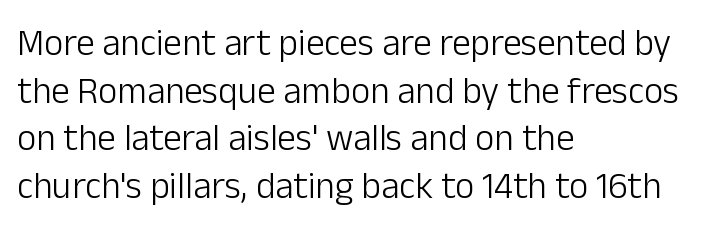
The letters advance in unequal steps, a hallmark of proportional type. Posture: straight, roman, zero tilt. This block has exactly the height ordinary leading produces. Left-aligned paragraph, ragged on the right. To sum up the face: it is a sans, with no serifs.
